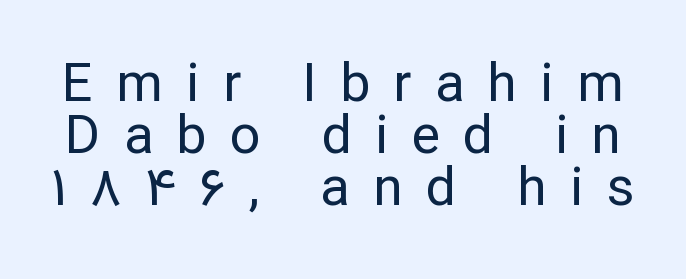
Q: Is the text bold? A: No.
Q: Is the text italic (slanted)? A: No, it is upright.
Q: Is the typeface a serif or a sans-serif typeface? A: Sans-serif.
Q: Is the text underlined? A: No.
Q: Is the spacing between letters normal or unusually wide? A: Unusually wide.
Q: Is the spacing between lines tight, normal or loose? A: Tight.
Q: Width (condensed, normal, or wide)? A: Normal.
Q: Stroke contrast? A: Low.
Q: x-height? A: Medium.
Q: Monospaced? A: No.
